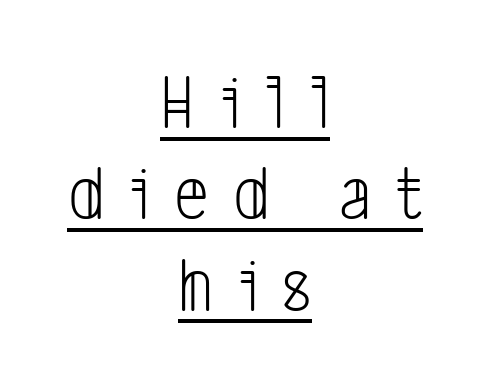
Leftover space on each line is divided equally before and after the words. This is sans-serif lettering, the kind often seen on screens and signage. The letterforms sit at book weight or below. Note the varied advance widths — an 'i' is clearly narrower than an 'm'. These lines have a slow, spaced-out rhythm from letter to letter. Looks like someone drew a line under every word here.
